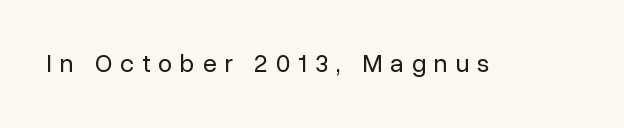
{"italic": "no", "bold": "no", "underline": "no", "letter_spacing": "wide", "letter_spacing_em": 0.33, "glyph_px": 25}
